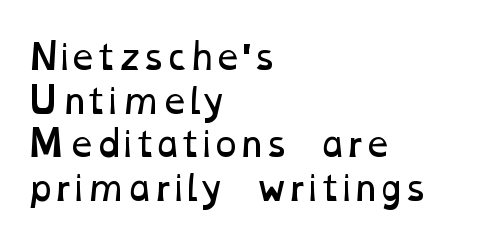
The image shows 34 px regular-weight, wide type; set left-aligned, normal line spacing (1.28x), normal letter spacing, not underlined; low stroke contrast and a medium x-height.
